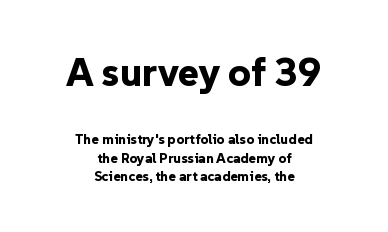
The image shows 40 px bold sans-serif type, upright; set centered, normal line spacing (1.31x), normal letter spacing, not underlined; the first (top) block is 2.86x larger; low stroke contrast and a medium x-height.
